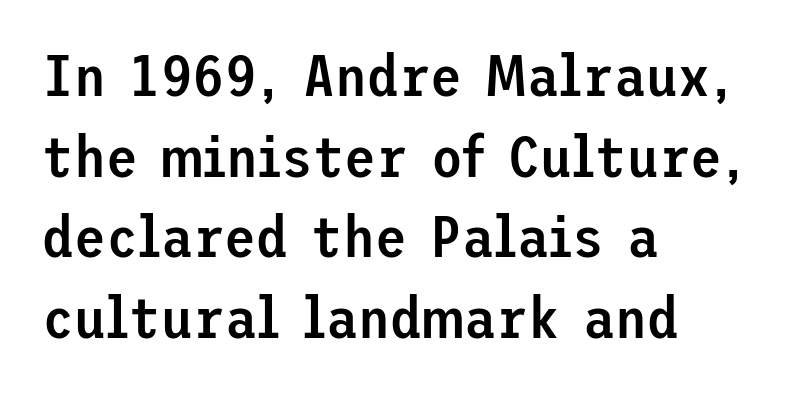
This rendering employs a face without finishing strokes, i.e., a sans-serif. The characters look somewhat weighty, a semibold short of true bold. There is no visible air inserted between adjacent glyphs. A normal amount of white space separates one row of letters from the next. Descenders hang freely into open space. The letters stand upright; this is a roman face.
